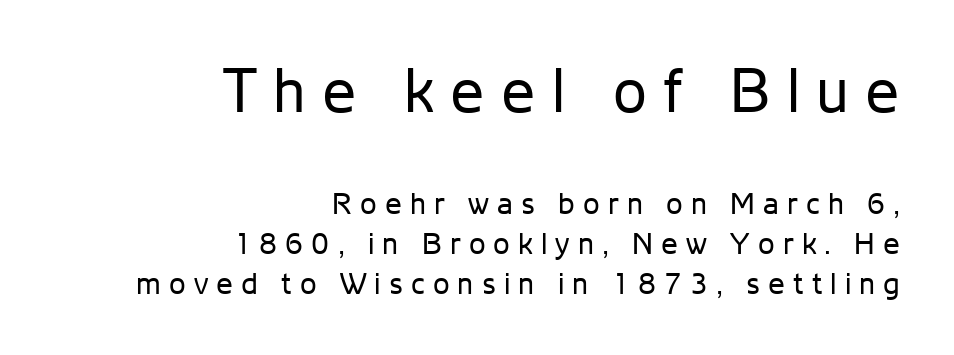
The block sitting higher on the canvas is the one with enlarged characters. The typesetter chose a ragged-left arrangement here. Each stroke keeps to a modest, everyday thickness or less. The baseline area is clear. The letters advance in unequal steps, a hallmark of proportional type.
